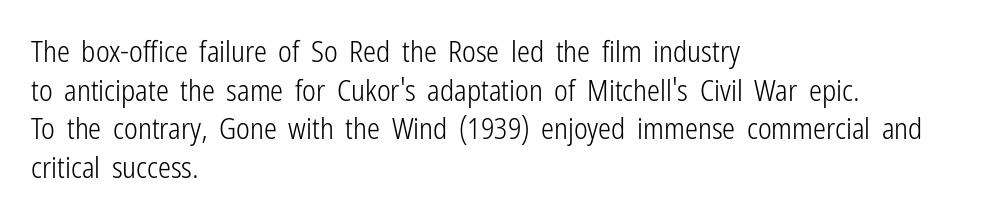
Q: Is the text bold? A: No.
Q: Is the text italic (slanted)? A: No, it is upright.
Q: Is the typeface a serif or a sans-serif typeface? A: Sans-serif.
Q: Is the text underlined? A: No.
Q: How is the paragraph aligned? A: Left-aligned.
Q: Is the spacing between letters normal or unusually wide? A: Normal.
Q: Is the spacing between lines tight, normal or loose? A: Normal.
Q: Width (condensed, normal, or wide)? A: Condensed.
Q: Stroke contrast? A: Low.
Q: x-height? A: Medium.
Q: Monospaced? A: No.
